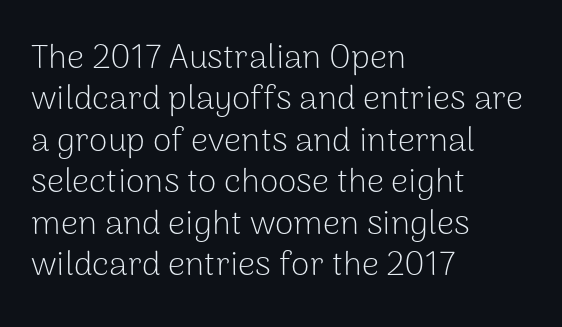
Notice how the passage keeps a crisp vertical edge on the left only. Inter-character spacing is left at the font's built-in metrics. Think of a printed novel: that variable character pitch is what you see here. Letters have the restrained weight of plain body copy at most. The rendering shows plain stroke endings on the letterforms — a sans-serif design. A typesetter would mark this as roman, not italic.
